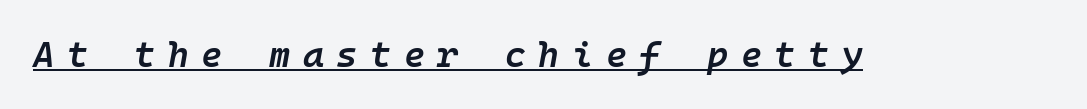
Q: Is the text bold? A: Semi-bold.
Q: Is the text italic (slanted)? A: Yes, it leans right by about 10 degrees.
Q: Is the text underlined? A: Yes.
Q: Is the spacing between letters normal or unusually wide? A: Unusually wide.
Q: Width (condensed, normal, or wide)? A: Normal.
Q: Stroke contrast? A: Low.
Q: x-height? A: Medium.
Q: Monospaced? A: Yes.
